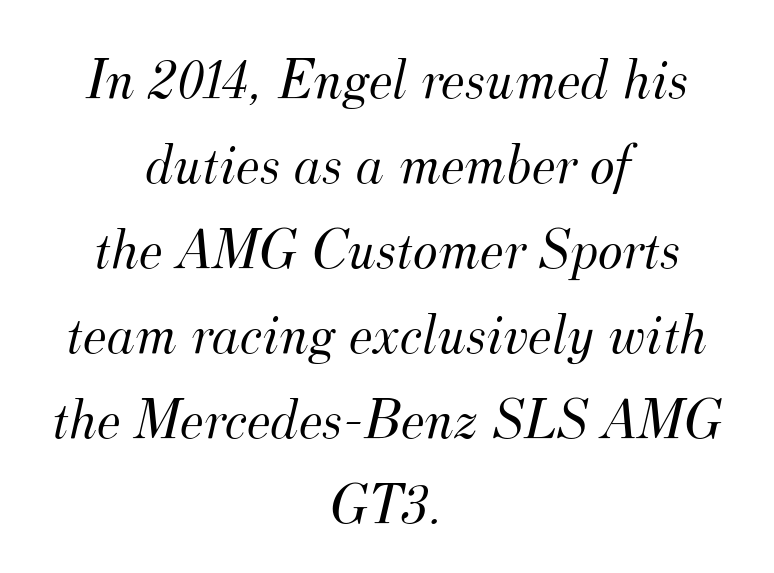
{"serif": "yes", "italic": "yes", "lean": "right", "slant_degrees": 12, "bold": "no", "weight": "light", "width": "normal", "stroke_contrast": "medium", "x_height": "small", "monospaced": "no", "underline": "no", "align": "center", "line_spacing": "normal", "line_spacing_ratio": 1.44, "letter_spacing": "normal", "letter_spacing_em": 0.0, "glyph_px": 59}
